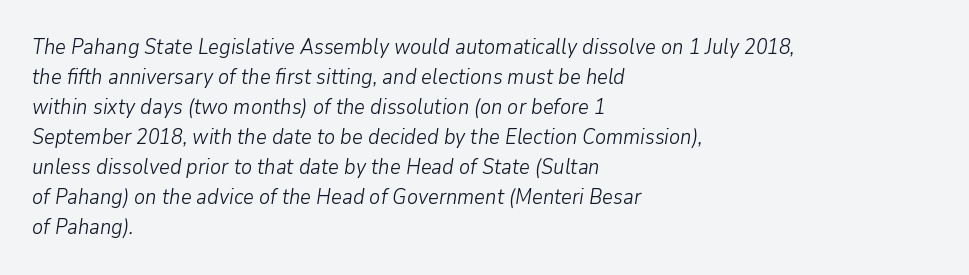
{"italic": "yes", "lean": "right", "slant_degrees": 9, "bold": "no", "underline": "no", "align": "left", "line_spacing": "normal", "line_spacing_ratio": 1.43, "letter_spacing": "normal", "letter_spacing_em": 0.0, "glyph_px": 21}
